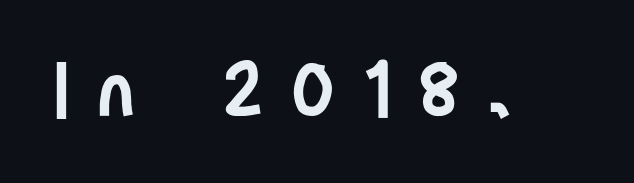
{"serif": "no", "italic": "no", "bold": "semi", "weight": "semibold", "width": "condensed", "stroke_contrast": "low", "x_height": "large", "monospaced": "no", "underline": "no", "letter_spacing": "wide", "letter_spacing_em": 0.34, "glyph_px": 76}
